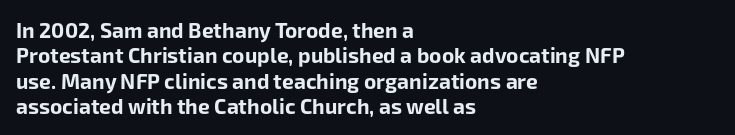
{"italic": "no", "bold": "yes", "underline": "no", "align": "left", "line_spacing_ratio": 1.21, "letter_spacing": "normal", "letter_spacing_em": 0.0, "glyph_px": 21}
